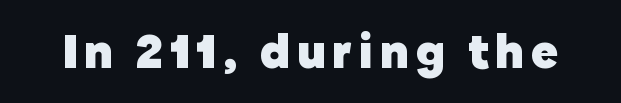
The face used here is proportionally spaced, like ordinary book or web type. As a designer I'd log this as weight 700, bold. This rendering employs a face without finishing strokes, i.e., a sans-serif. A typesetter would mark this as roman, not italic. The specimen omits any rule beneath the text block's lines.
